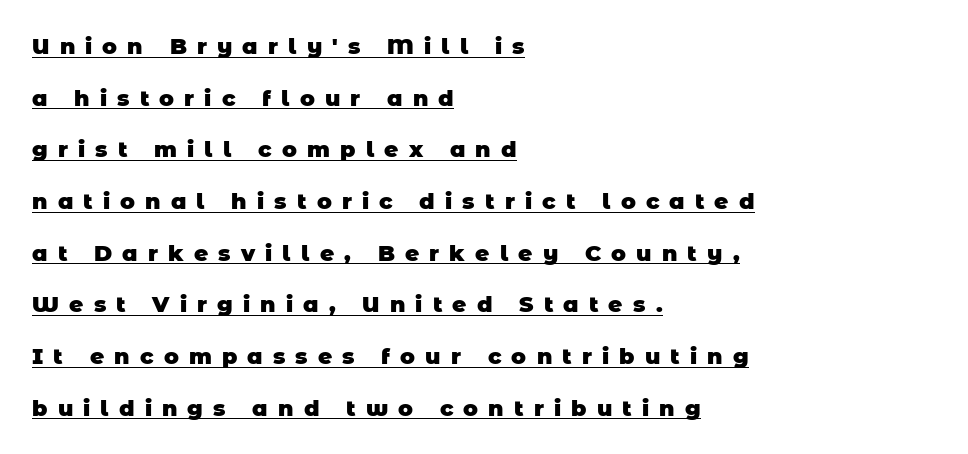
{"bold": "yes", "underline": "yes", "align": "left", "line_spacing": "loose", "line_spacing_ratio": 2.35, "letter_spacing": "wide", "letter_spacing_em": 0.46, "glyph_px": 22}
